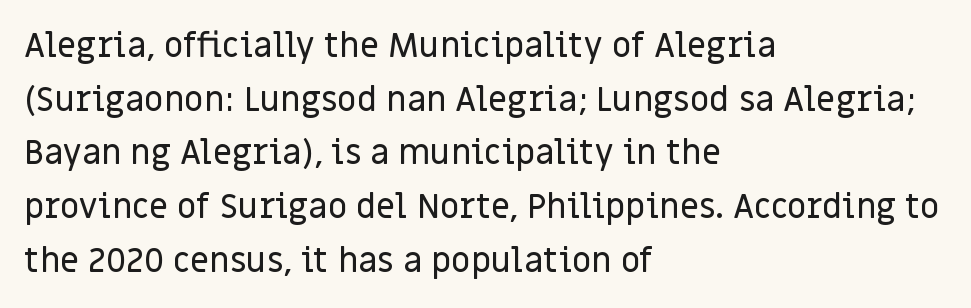
The face used here is rendered with its standard letterfit. Do the characters align in a grid? No, the font is proportional. Grotesque or geometric, the face here clearly has no serifs. A clean baseline with only descenders dipping below it. Evenly set lines give the paragraph a standard silhouette. No italicization has been applied; the sample stays upright.
